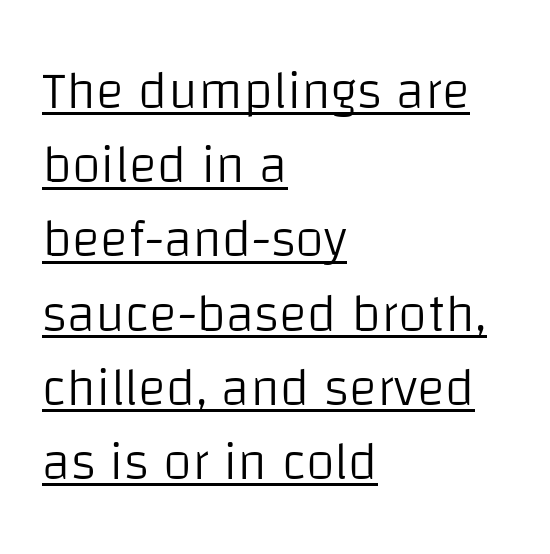
Compared with undecorated copy, this sample adds a rule below the words. A typesetter would call this leading conventional body-copy spacing. Default kerning and tracking; the words read as compact shapes. The face used here is proportionally spaced, like ordinary book or web type. Unlike italic type, these characters show no tilt at all.
